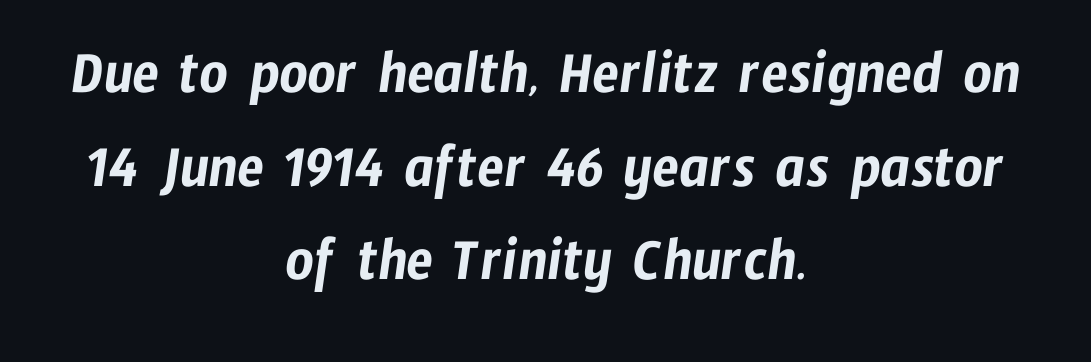
{"serif": "no", "width": "condensed", "stroke_contrast": "low", "x_height": "medium", "monospaced": "no", "underline": "no", "align": "center", "line_spacing": "normal", "line_spacing_ratio": 1.51, "letter_spacing": "normal", "letter_spacing_em": 0.0, "glyph_px": 62}
